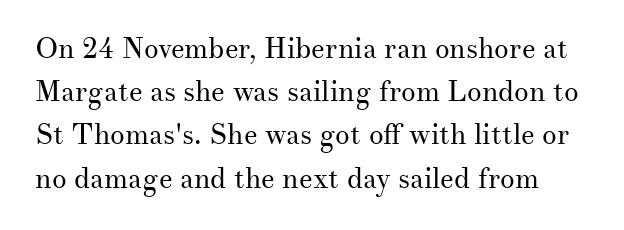
Note: serifs present on the glyphs. Vertical strokes here are truly vertical. Proportional: the letters do not fall into vertical columns. In terms of leading, this rendering sits right in the middle. The gaps between neighbouring characters are ordinary and unremarkable. Heaviness? Minimal to ordinary, like unemphasized prose.
